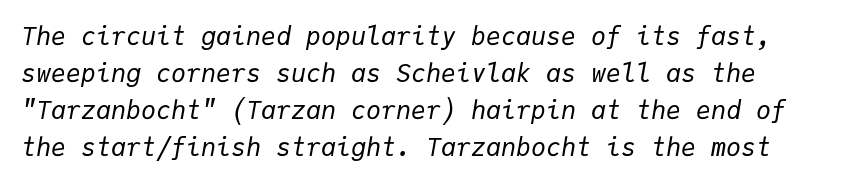
{"italic": "yes", "lean": "right", "slant_degrees": 9, "bold": "no", "underline": "no", "line_spacing": "normal", "line_spacing_ratio": 1.48, "letter_spacing": "normal", "letter_spacing_em": 0.0, "glyph_px": 25}
